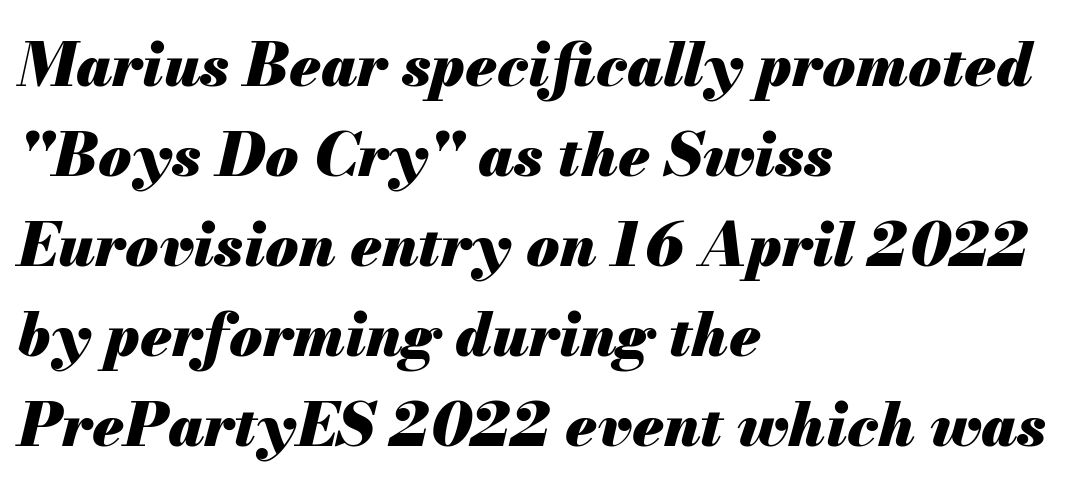
{"italic": "yes", "lean": "right", "slant_degrees": 13, "bold": "yes", "weight": "heavy", "width": "normal", "stroke_contrast": "medium", "x_height": "small", "monospaced": "no", "underline": "no", "align": "left", "line_spacing": "normal", "line_spacing_ratio": 1.5, "letter_spacing": "normal", "letter_spacing_em": 0.0, "glyph_px": 60}
